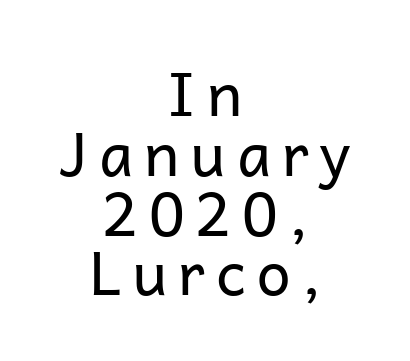
Notice how the passage keeps no hard edge, just a central spine. Bare-footed words on every line. I'd call this a sans setting — the letters go barefoot. Line spacing here is tight. Ordinary non-slanted type is in use.
